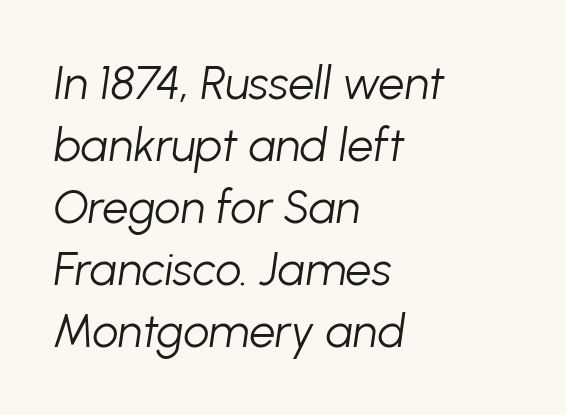
Do the characters align in a grid? No, the font is proportional. Compared with typical body copy, the letter spacing here is the same. Every character sits at an angle, as italics do. This reads as an unemphasized weight, regular at the heaviest. Leading matches the norm, producing a regular column.
